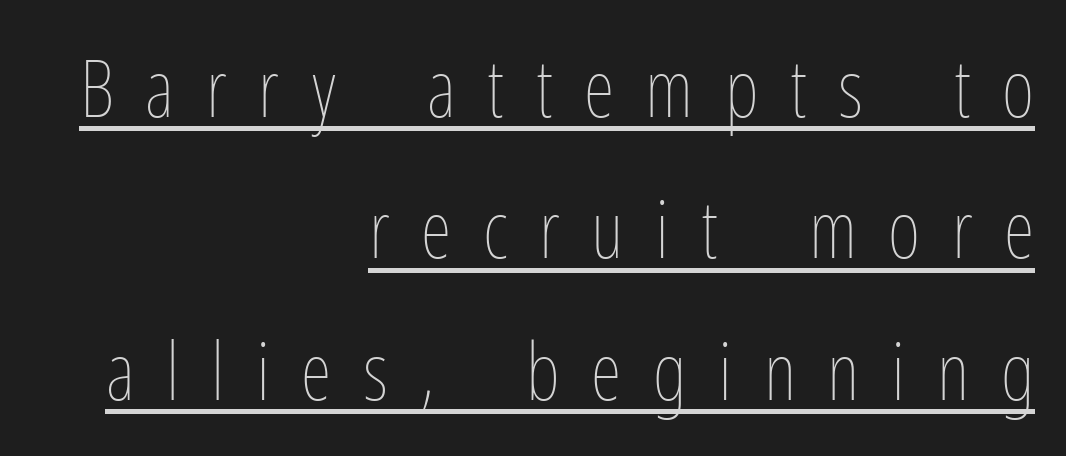
The image shows 79 px thin, condensed type, upright; set right-aligned, line spacing 1.79x, unusually wide letter spacing (+0.4 em), underlined; low stroke contrast and a medium x-height.
